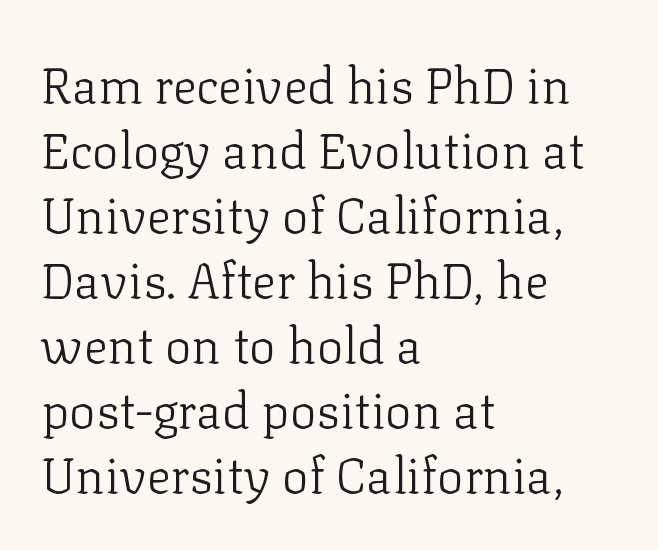
The paragraph shown leans on its left margin. Vertical stems look standard width or narrower in stroke. Spacing verdict: proportional, widths tailored to each character. Characters follow at the spacing the type designer built in. The type sits square on the baseline with zero lean. Descenders hang freely into open space.
